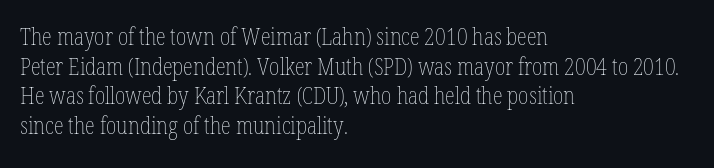
Q: Is the text bold? A: No.
Q: Is the text italic (slanted)? A: No, it is upright.
Q: Is the text underlined? A: No.
Q: How is the paragraph aligned? A: Left-aligned.
Q: Is the spacing between letters normal or unusually wide? A: Normal.
Q: Is the spacing between lines tight, normal or loose? A: Normal.
